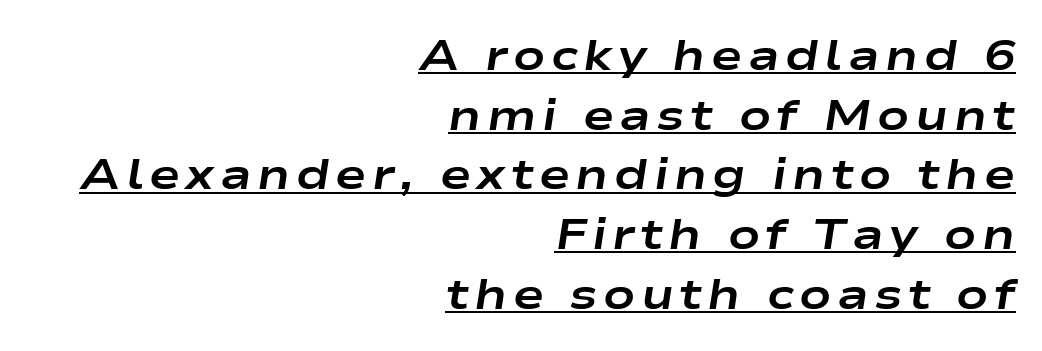
The image shows 42 px bold, wide type, italic (leaning right); set right-aligned, normal line spacing (1.42x), underlined; low stroke contrast and a medium x-height.
